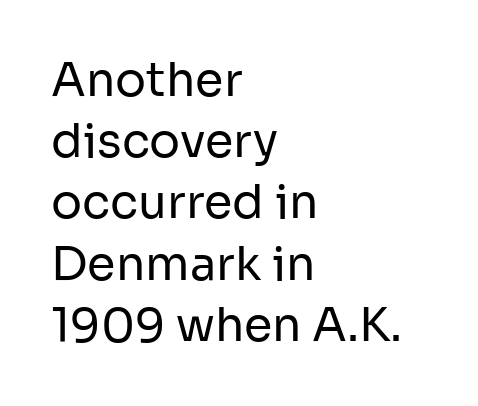
It's the straight-up-and-down kind of type. The glyphs are unaccompanied by any horizontal stroke below them. Inter-character spacing is left at the font's built-in metrics. Horizontally, the lines are justified to the leading edge only.
